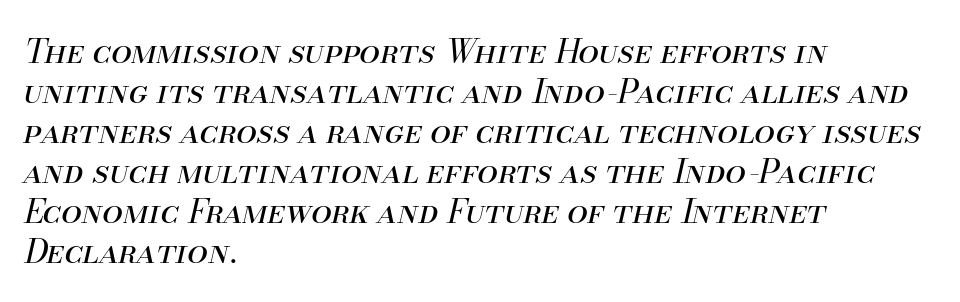
There is no visible air inserted between adjacent glyphs. Is this a fixed-width face? No — the glyphs have proportional, varying widths. Casual observation: everything's shoved over to the left. Bare-footed words on every line. Is this a heavy cut? Hardly; it is regular or lighter.
